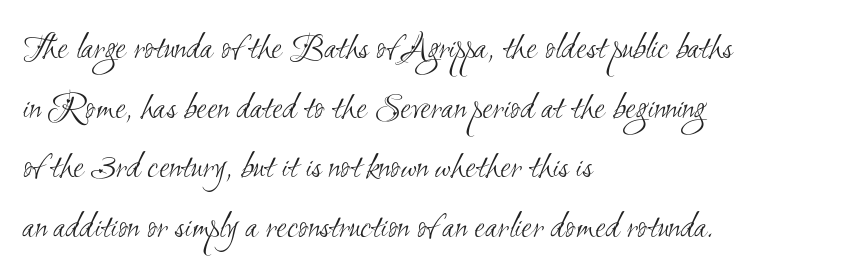
Q: Is the text bold? A: No.
Q: Is the typeface a serif or a sans-serif typeface? A: Sans-serif.
Q: Is the text underlined? A: No.
Q: How is the paragraph aligned? A: Left-aligned.
Q: Is the spacing between letters normal or unusually wide? A: Normal.
Q: Is the spacing between lines tight, normal or loose? A: Normal.
Q: Width (condensed, normal, or wide)? A: Condensed.
Q: Stroke contrast? A: Medium.
Q: x-height? A: Small.
Q: Monospaced? A: No.
